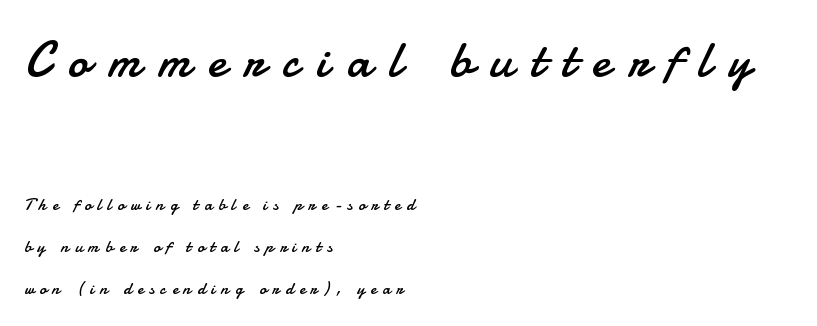
Classification — sans serif. The letters look calm and open, with moderate or lighter stems. Caption: expanded tracking, letters set apart. Vertically, the passage feels expansive, rows floating well apart. The face used here is proportionally spaced, like ordinary book or web type.
